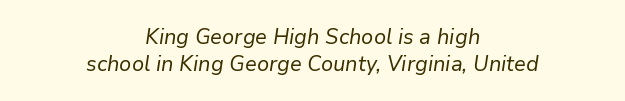
Q: Is the text bold? A: No.
Q: Is the text italic (slanted)? A: Yes, it leans right by about 9 degrees.
Q: Is the text underlined? A: No.
Q: How is the paragraph aligned? A: Centered.
Q: Is the spacing between letters normal or unusually wide? A: Normal.
Q: Is the spacing between lines tight, normal or loose? A: Normal.
